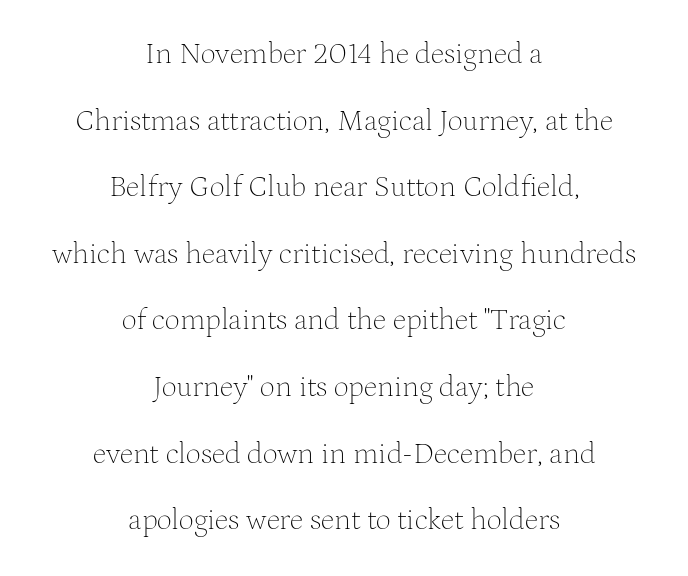
{"serif": "yes", "italic": "no", "bold": "no", "weight": "thin", "width": "normal", "stroke_contrast": "medium", "x_height": "medium", "monospaced": "no", "underline": "no", "align": "center", "line_spacing": "loose", "line_spacing_ratio": 2.22, "letter_spacing": "normal", "letter_spacing_em": 0.0, "glyph_px": 30}
